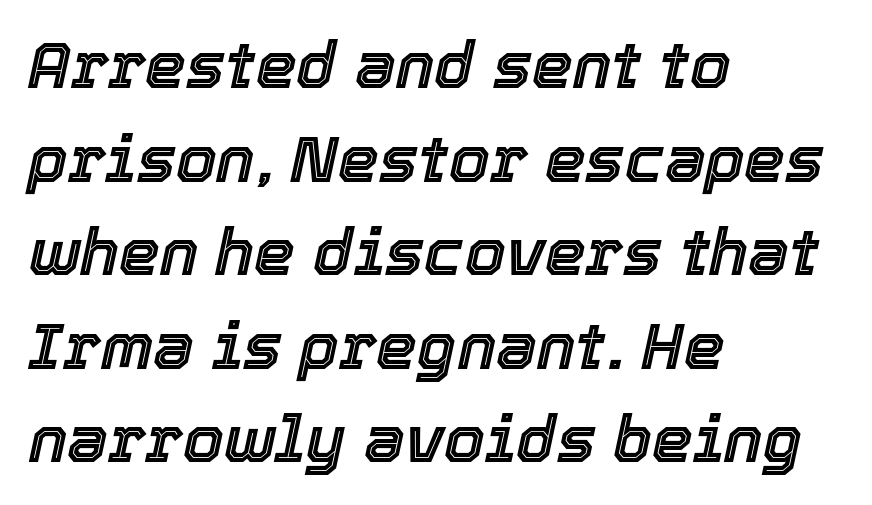
Unmarked baselines from the first word to the last. What stands out about the letter spacing? Nothing — it is the standard amount. The axis of the letterforms is tilted away from vertical. Regular leading. Looks like regular typesetting: each glyph gets only the width it needs.
